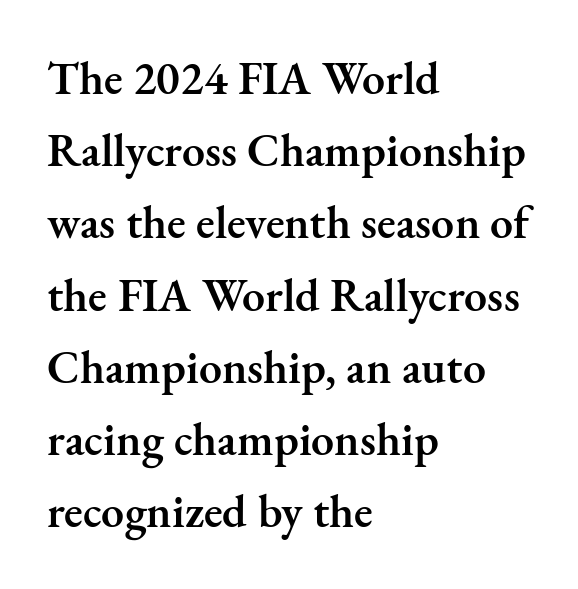
The image shows 46 px semibold serif type, upright; set left-aligned, normal line spacing (1.57x), normal letter spacing, not underlined; medium stroke contrast and a small x-height.
